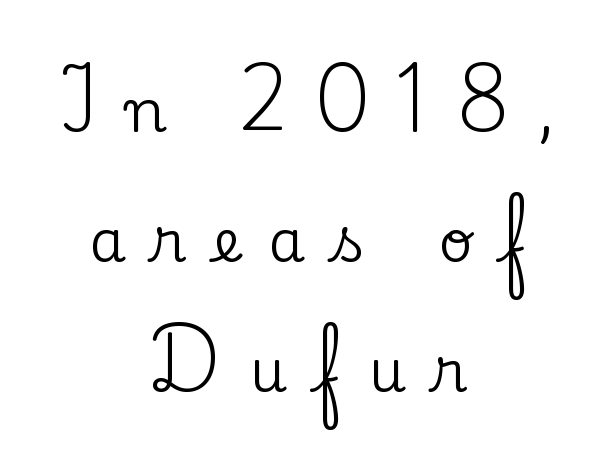
The passage shown is not underscored anywhere. The rendering uses natural spacing where letterforms have individual widths. This block would shrink considerably if given ordinary leading; it's expanded now. Neither beginnings nor endings align; midpoints do. Observe the wide spacing: letters keep a clear distance from each other.
